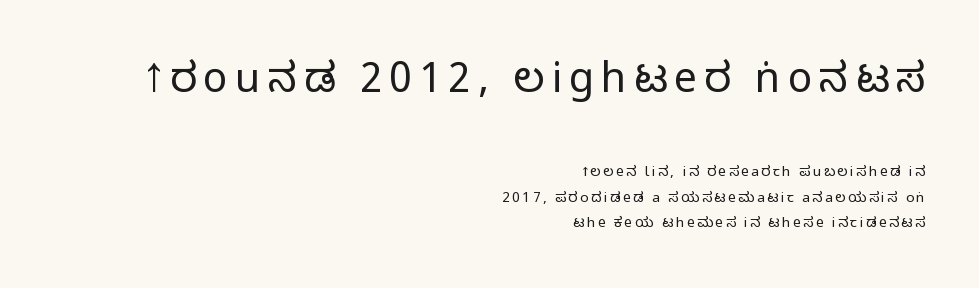
Of the two passages, the one on top uses the larger point size. Visually the block forms a straight wall on the right and a jagged coastline on the left. Rendered with straight, roman letterforms. Decoration check: the copy has no underline. Weight: in the light-to-regular range. The letters advance in unequal steps, a hallmark of proportional type.
